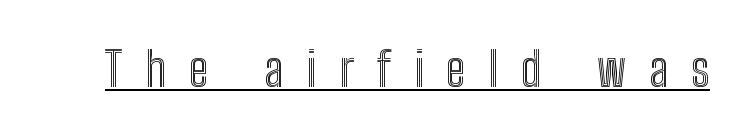
Q: Is the text italic (slanted)? A: No, it is upright.
Q: Is the text underlined? A: Yes.
Q: Is the spacing between letters normal or unusually wide? A: Unusually wide.
Q: Width (condensed, normal, or wide)? A: Condensed.
Q: x-height? A: Medium.
Q: Monospaced? A: No.
